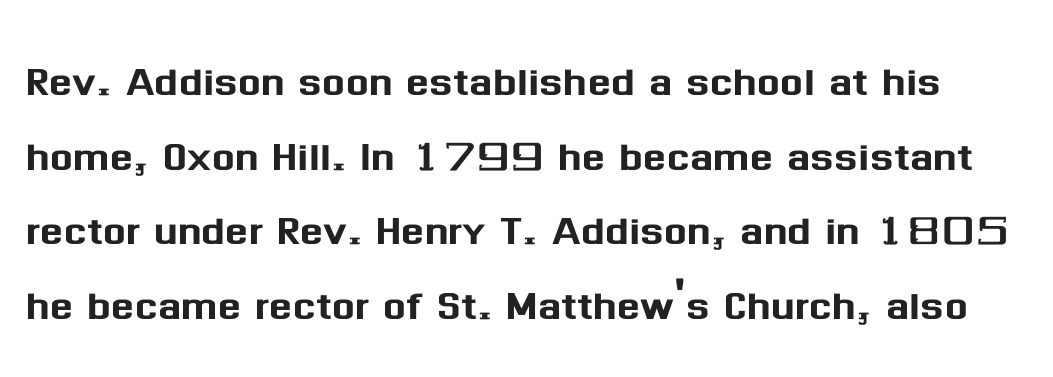
Q: Is the text italic (slanted)? A: No, it is upright.
Q: Is the typeface a serif or a sans-serif typeface? A: Sans-serif.
Q: Is the text underlined? A: No.
Q: Is the spacing between letters normal or unusually wide? A: Normal.
Q: Is the spacing between lines tight, normal or loose? A: Normal.
Q: Width (condensed, normal, or wide)? A: Normal.
Q: Stroke contrast? A: Medium.
Q: x-height? A: Medium.
Q: Monospaced? A: No.
